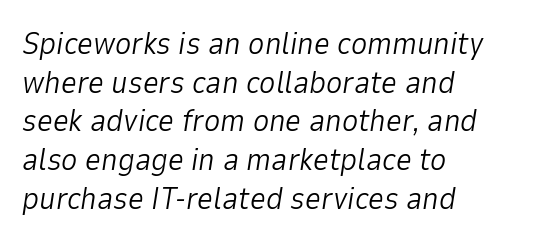
The passage shown is not underscored anywhere. The passage is arranged the way most books set body copy — flush left. This is oblique type, the kind used for emphasis or titles. Note the varied advance widths — an 'i' is clearly narrower than an 'm'. If you measured baseline to baseline, you'd find a middling distance. The type is set solid horizontally, with unmodified tracking.
